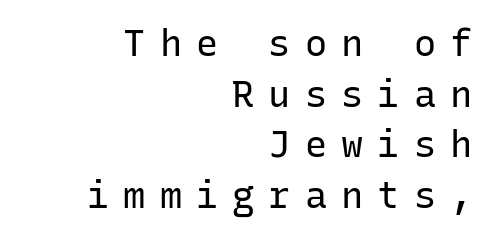
{"serif": "no", "italic": "no", "bold": "no", "weight": "regular", "width": "normal", "stroke_contrast": "low", "x_height": "medium", "monospaced": "yes", "underline": "no", "align": "right", "line_spacing": "normal", "line_spacing_ratio": 1.37, "letter_spacing": "wide", "letter_spacing_em": 0.38, "glyph_px": 37}
